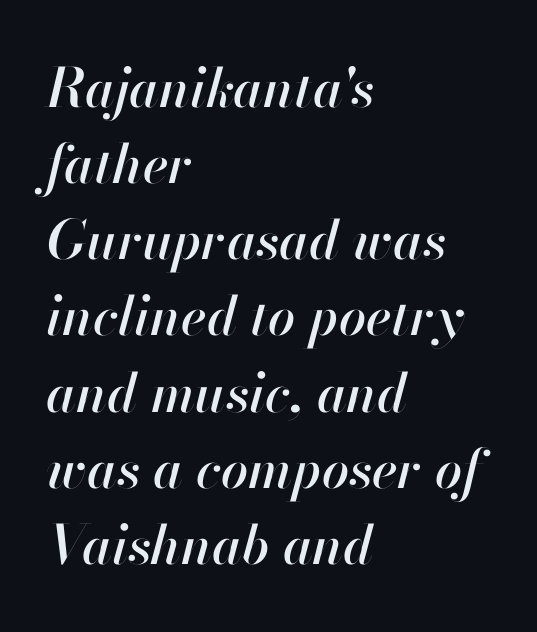
{"italic": "yes", "lean": "right", "slant_degrees": 13, "width": "normal", "stroke_contrast": "high", "x_height": "small", "monospaced": "no", "underline": "no", "align": "left", "line_spacing": "normal", "line_spacing_ratio": 1.41, "letter_spacing": "normal", "letter_spacing_em": 0.0, "glyph_px": 54}
